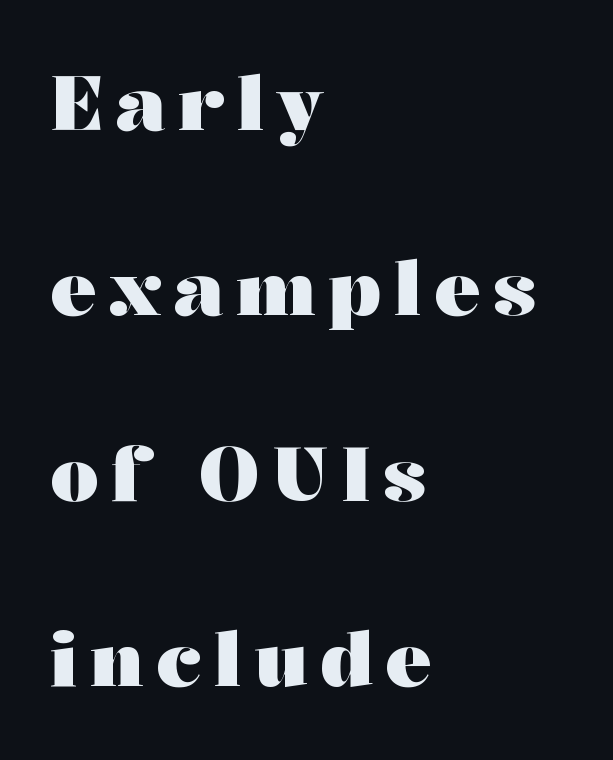
{"serif": "yes", "italic": "no", "bold": "yes", "weight": "heavy", "width": "wide", "stroke_contrast": "medium", "x_height": "medium", "monospaced": "no", "underline": "no", "align": "left", "line_spacing": "loose", "line_spacing_ratio": 2.44, "glyph_px": 76}
